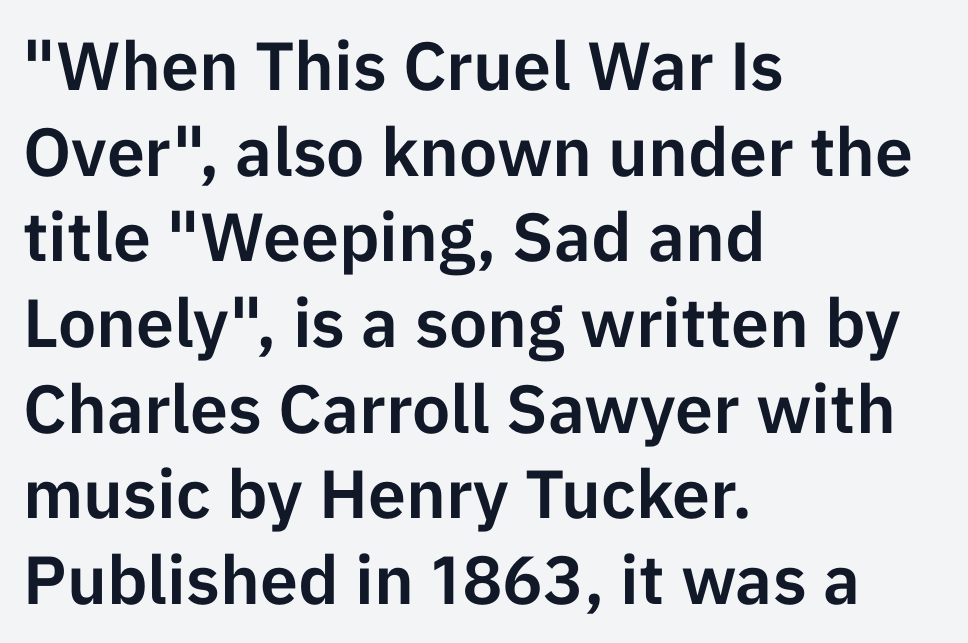
{"serif": "no", "italic": "no", "width": "normal", "stroke_contrast": "low", "x_height": "medium", "monospaced": "no", "underline": "no", "align": "left", "line_spacing": "normal", "line_spacing_ratio": 1.26, "letter_spacing": "normal", "letter_spacing_em": 0.0, "glyph_px": 68}
